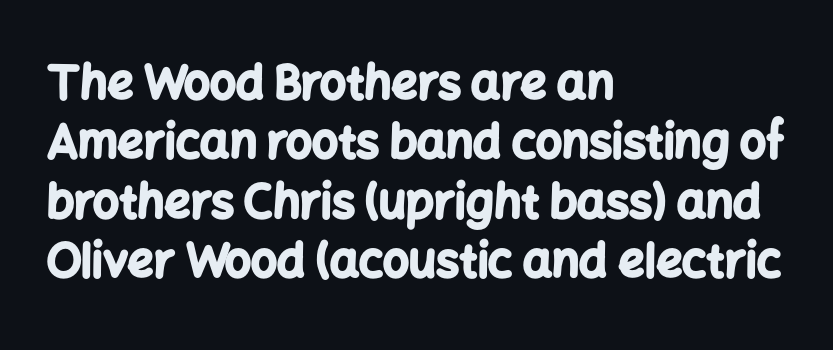
Q: Is the text bold? A: Yes.
Q: Is the text italic (slanted)? A: No, it is upright.
Q: Is the typeface a serif or a sans-serif typeface? A: Sans-serif.
Q: Is the text underlined? A: No.
Q: How is the paragraph aligned? A: Left-aligned.
Q: Is the spacing between letters normal or unusually wide? A: Normal.
Q: Is the spacing between lines tight, normal or loose? A: Normal.
Q: Width (condensed, normal, or wide)? A: Normal.
Q: Stroke contrast? A: Low.
Q: x-height? A: Medium.
Q: Monospaced? A: No.
